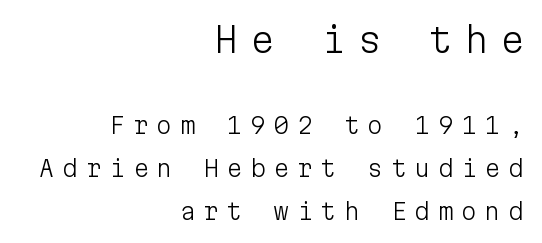
Loose tracking; the words dissolve into strings of separated letters. Weight: regular or lighter. In terms of letterform style, serifs are entirely absent. The strip under each line holds only bare page. Size contrast runs from large at the top to small at the bottom. The lettering stays uniformly vertical, giving the passage a roman look.
